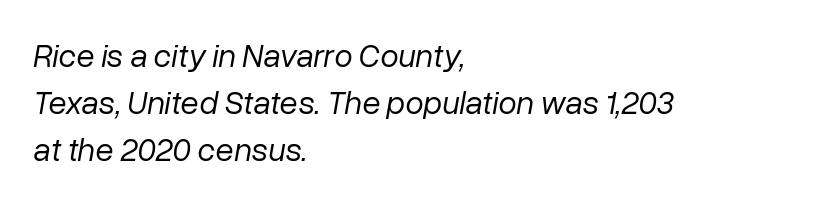
The image shows 33 px regular-weight type, italic (leaning right); set left-aligned, normal line spacing (1.42x), normal letter spacing, not underlined; low stroke contrast and a medium x-height.
